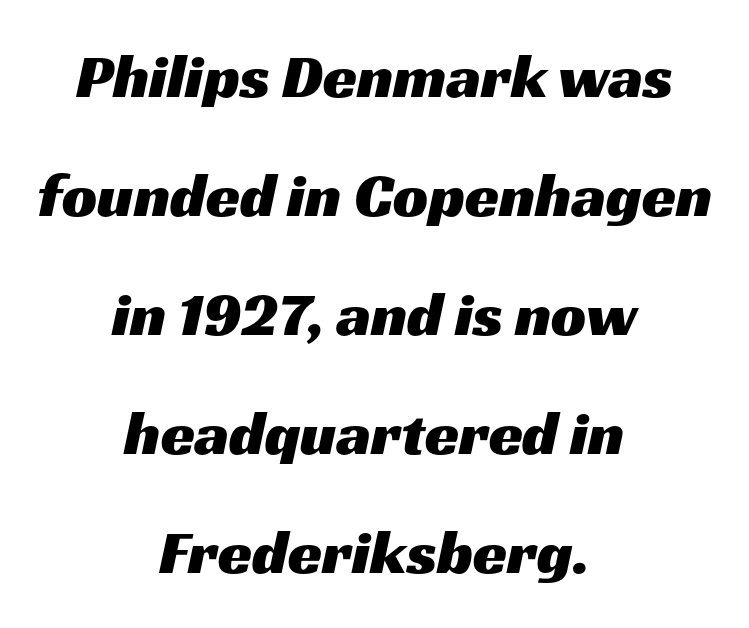
{"serif": "no", "width": "wide", "stroke_contrast": "medium", "x_height": "medium", "monospaced": "no", "underline": "no", "align": "center", "line_spacing": "loose", "line_spacing_ratio": 1.92, "letter_spacing": "normal", "letter_spacing_em": 0.0, "glyph_px": 62}
